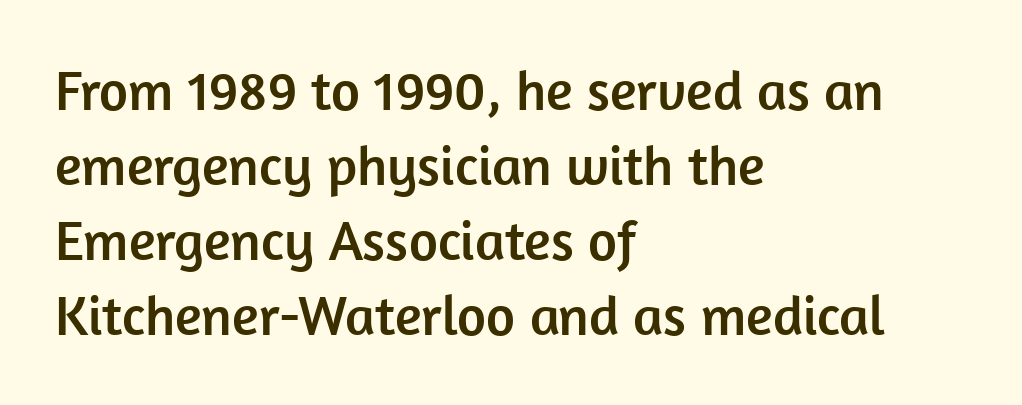
The image shows 56 px sans-serif type, upright; set left-aligned, normal line spacing (1.34x), normal letter spacing, not underlined; low stroke contrast and a medium x-height.
